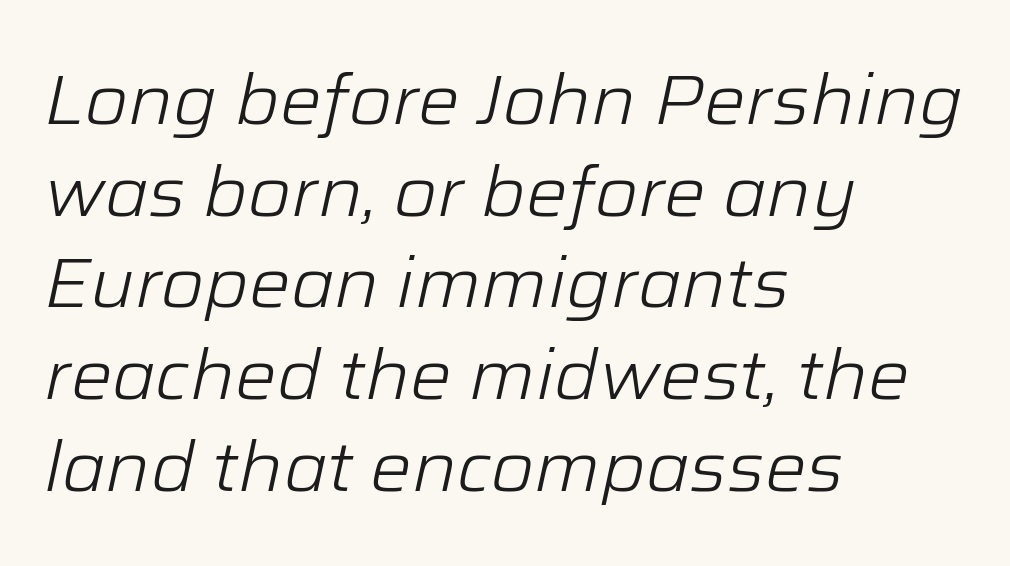
{"italic": "yes", "lean": "right", "slant_degrees": 12, "bold": "no", "weight": "light", "width": "normal", "stroke_contrast": "low", "x_height": "medium", "monospaced": "no", "underline": "no", "align": "left", "line_spacing": "normal", "line_spacing_ratio": 1.31, "letter_spacing": "normal", "letter_spacing_em": 0.0, "glyph_px": 70}
